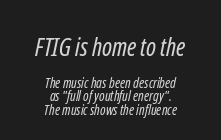
The passage shown is not bold in any degree. A clean baseline with only descenders dipping below it. A student would call this center alignment; a typographer would say set centered. A typesetter would call this leading minimal, almost set solid. How are the letters spaced? Ordinarily, with no added tracking. This layout puts the oversized block above and the modest block below.
